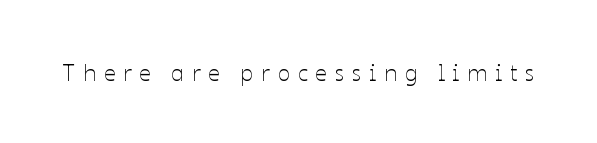
Q: Is the text bold? A: No.
Q: Is the text italic (slanted)? A: No, it is upright.
Q: Is the text underlined? A: No.
Q: Is the spacing between letters normal or unusually wide? A: Unusually wide.
